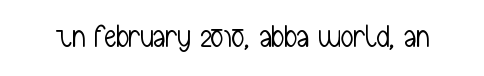
{"serif": "no", "italic": "no", "bold": "no", "weight": "light", "width": "condensed", "stroke_contrast": "low", "x_height": "medium", "monospaced": "no", "underline": "no", "letter_spacing": "normal", "letter_spacing_em": 0.0, "glyph_px": 31}
